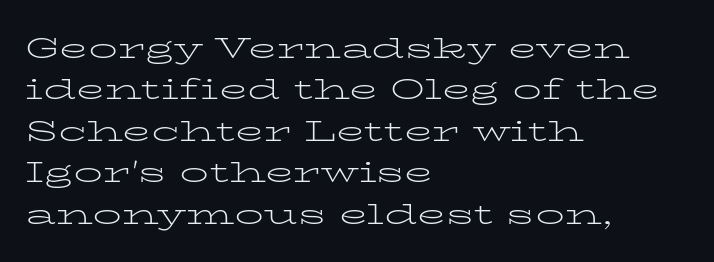
{"serif": "yes", "italic": "no", "bold": "no", "weight": "light", "width": "wide", "stroke_contrast": "low", "x_height": "medium", "monospaced": "no", "underline": "no", "align": "left", "line_spacing": "normal", "line_spacing_ratio": 1.43, "letter_spacing": "normal", "letter_spacing_em": 0.0, "glyph_px": 29}
